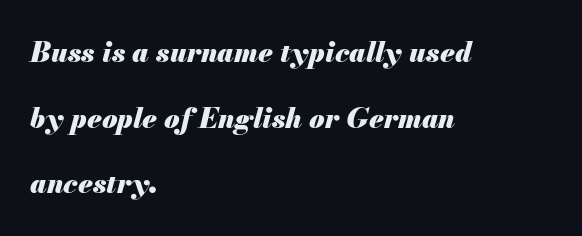
{"italic": "yes", "lean": "right", "slant_degrees": 13, "bold": "yes", "weight": "heavy", "width": "normal", "stroke_contrast": "medium", "x_height": "small", "monospaced": "no", "underline": "no", "align": "left", "line_spacing": "loose", "line_spacing_ratio": 2.34, "letter_spacing": "normal", "letter_spacing_em": 0.0, "glyph_px": 28}
